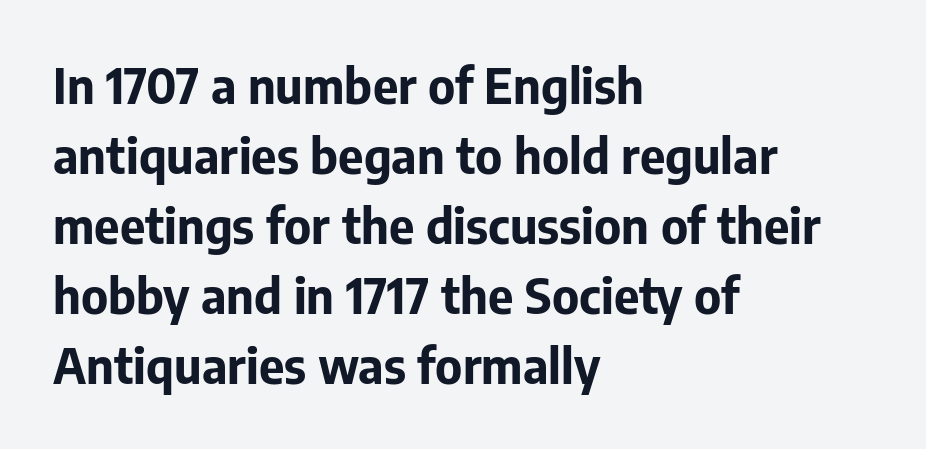
Q: Is the text bold? A: Yes.
Q: Is the text italic (slanted)? A: No, it is upright.
Q: Is the typeface a serif or a sans-serif typeface? A: Sans-serif.
Q: Is the text underlined? A: No.
Q: How is the paragraph aligned? A: Left-aligned.
Q: Is the spacing between letters normal or unusually wide? A: Normal.
Q: Is the spacing between lines tight, normal or loose? A: Normal.
Q: Width (condensed, normal, or wide)? A: Normal.
Q: Stroke contrast? A: Low.
Q: x-height? A: Medium.
Q: Monospaced? A: No.
